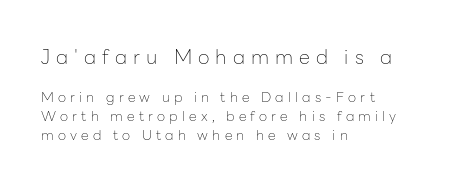
The image shows 20 px text type, upright; set left-aligned, normal line spacing (1.38x), unusually wide letter spacing (+0.3 em), not underlined; the first (top) block is 1.43x larger.
